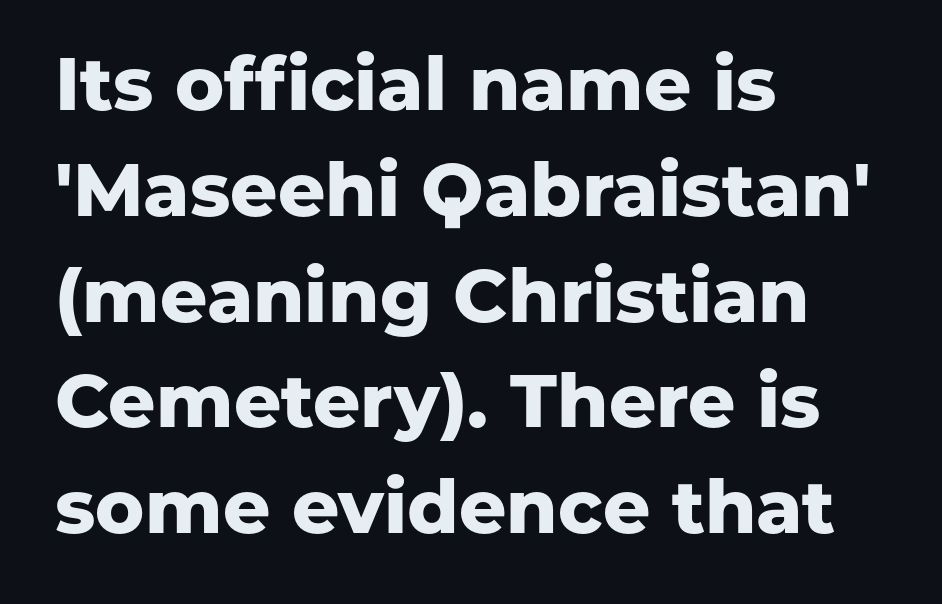
Q: Is the text bold? A: Yes.
Q: Is the text italic (slanted)? A: No, it is upright.
Q: Is the typeface a serif or a sans-serif typeface? A: Sans-serif.
Q: Is the text underlined? A: No.
Q: How is the paragraph aligned? A: Left-aligned.
Q: Is the spacing between letters normal or unusually wide? A: Normal.
Q: Is the spacing between lines tight, normal or loose? A: Normal.
Q: Width (condensed, normal, or wide)? A: Normal.
Q: Stroke contrast? A: Low.
Q: x-height? A: Medium.
Q: Monospaced? A: No.
